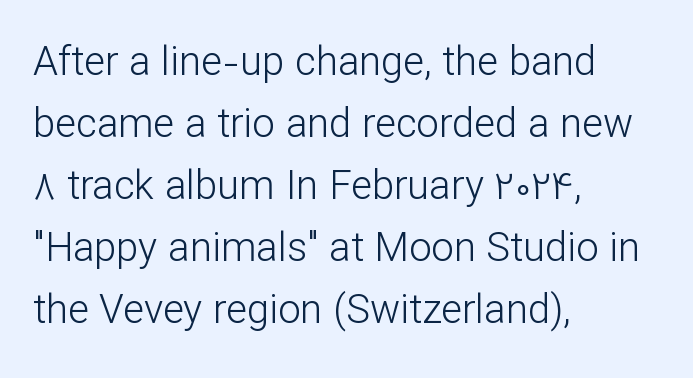
{"serif": "no", "italic": "no", "bold": "no", "weight": "light", "width": "normal", "stroke_contrast": "low", "x_height": "medium", "monospaced": "no", "underline": "no", "align": "left", "line_spacing": "normal", "line_spacing_ratio": 1.55, "letter_spacing": "normal", "letter_spacing_em": 0.0, "glyph_px": 40}
